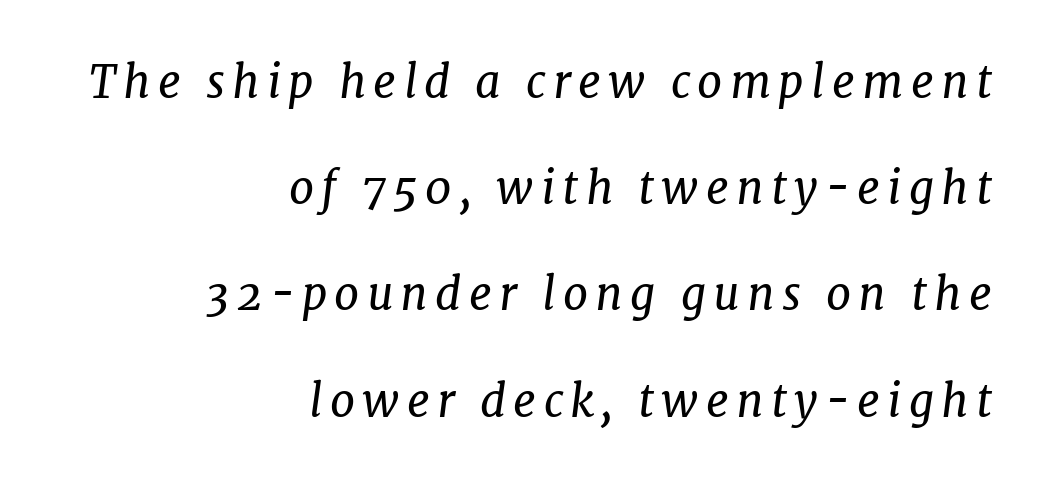
Q: Is the text bold? A: No.
Q: Is the text italic (slanted)? A: Yes, it leans right by about 7 degrees.
Q: Is the typeface a serif or a sans-serif typeface? A: Serif.
Q: Is the text underlined? A: No.
Q: How is the paragraph aligned? A: Right-aligned.
Q: Is the spacing between lines tight, normal or loose? A: Loose.
Q: Width (condensed, normal, or wide)? A: Normal.
Q: Stroke contrast? A: Low.
Q: x-height? A: Medium.
Q: Monospaced? A: No.
